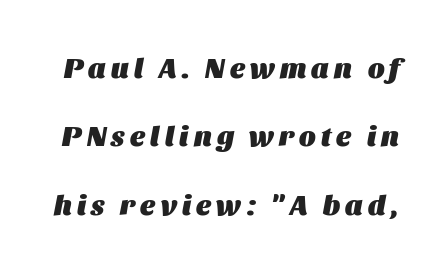
Q: Is the text bold? A: Yes.
Q: Is the text italic (slanted)? A: Yes, it leans right by about 11 degrees.
Q: Is the text underlined? A: No.
Q: Is the spacing between lines tight, normal or loose? A: Loose.
Q: Width (condensed, normal, or wide)? A: Normal.
Q: Stroke contrast? A: Medium.
Q: x-height? A: Large.
Q: Monospaced? A: No.
